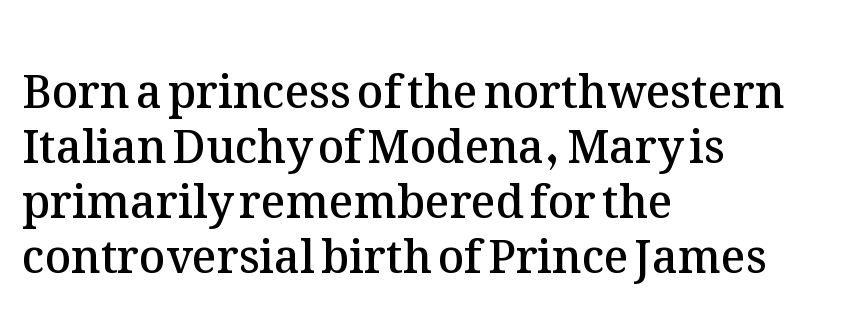
The image shows 45 px semibold type, upright; set left-aligned, line spacing 1.22x, normal letter spacing, not underlined; medium stroke contrast and a medium x-height.
